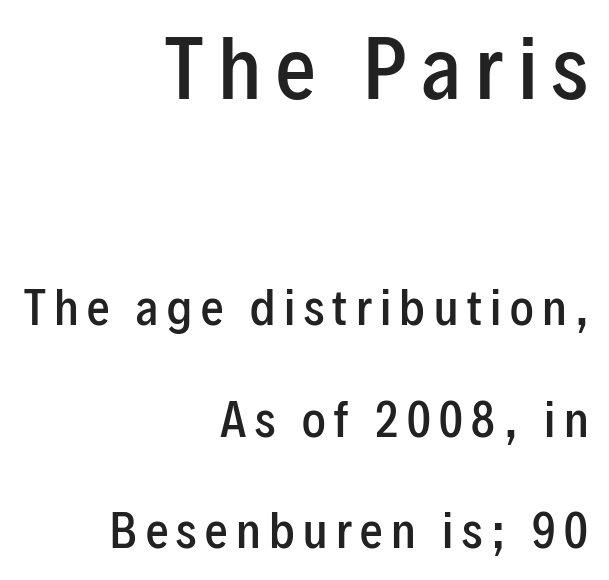
The image shows 79 px semibold, condensed sans-serif type, upright; set right-aligned, loose line spacing (2.48x), not underlined; the first (top) block is 1.76x larger; low stroke contrast and a medium x-height.
